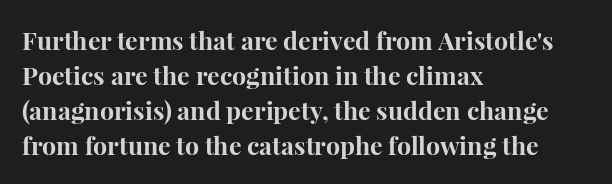
Q: Is the text bold? A: Yes.
Q: Is the text italic (slanted)? A: No, it is upright.
Q: Is the text underlined? A: No.
Q: How is the paragraph aligned? A: Left-aligned.
Q: Is the spacing between letters normal or unusually wide? A: Normal.
Q: Is the spacing between lines tight, normal or loose? A: Normal.
